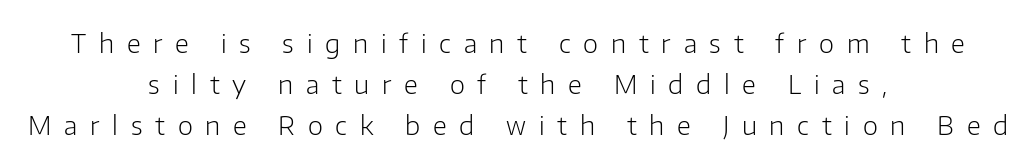
These lines have a slow, spaced-out rhythm from letter to letter. Quick note: underline off. Interline gaps are of average width in this sample. If you drew a line through each stem, it would be perfectly vertical.
